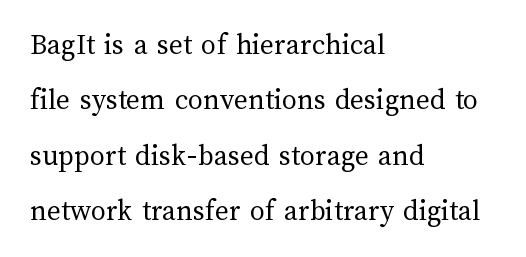
The image shows 30 px regular-weight type, upright; set left-aligned, line spacing 1.85x, normal letter spacing, not underlined; medium stroke contrast and a medium x-height.
